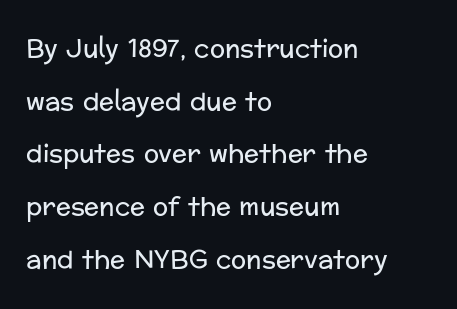
The setting favours the left margin, as ordinary paragraphs usually do. Beneath every word, the page is bare. Vertical spacing — loose. Each stroke keeps to a modest, everyday thickness or less. Is there any slant? The stems are plumb.
